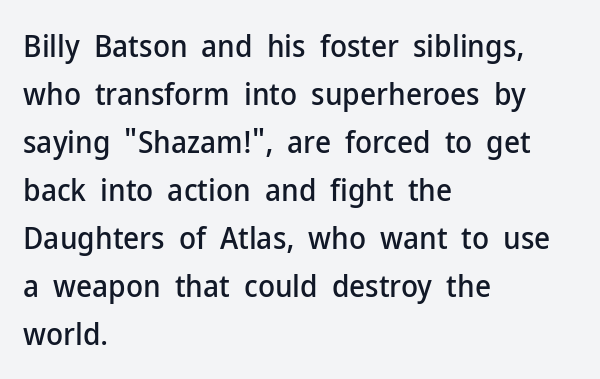
Q: Is the text italic (slanted)? A: No, it is upright.
Q: Is the typeface a serif or a sans-serif typeface? A: Sans-serif.
Q: Is the text underlined? A: No.
Q: How is the paragraph aligned? A: Left-aligned.
Q: Is the spacing between letters normal or unusually wide? A: Normal.
Q: Is the spacing between lines tight, normal or loose? A: Normal.
Q: Width (condensed, normal, or wide)? A: Normal.
Q: Stroke contrast? A: Low.
Q: x-height? A: Medium.
Q: Monospaced? A: No.
